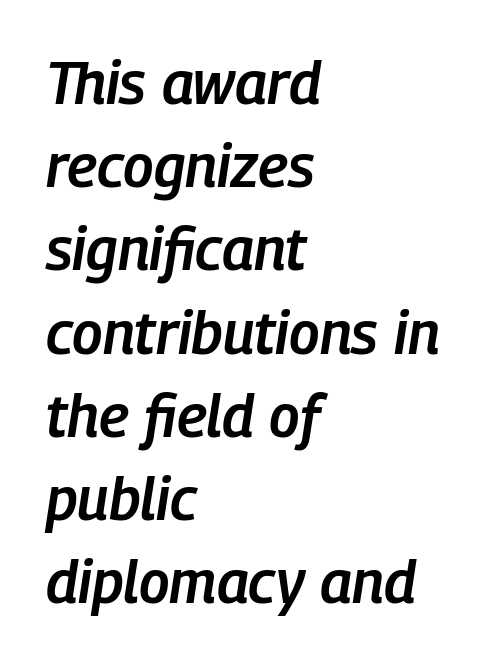
Q: Is the text bold? A: Semi-bold.
Q: Is the text italic (slanted)? A: Yes, it leans right by about 9 degrees.
Q: Is the text underlined? A: No.
Q: How is the paragraph aligned? A: Left-aligned.
Q: Is the spacing between letters normal or unusually wide? A: Normal.
Q: Is the spacing between lines tight, normal or loose? A: Normal.
Q: Width (condensed, normal, or wide)? A: Condensed.
Q: Stroke contrast? A: Low.
Q: x-height? A: Medium.
Q: Monospaced? A: No.
